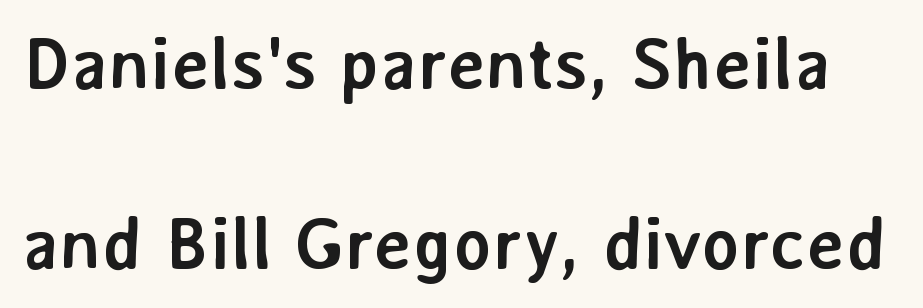
{"serif": "no", "italic": "no", "bold": "yes", "weight": "semibold", "width": "normal", "stroke_contrast": "low", "x_height": "medium", "monospaced": "no", "underline": "no", "line_spacing": "loose", "line_spacing_ratio": 2.47, "letter_spacing": "normal", "letter_spacing_em": 0.0, "glyph_px": 73}
